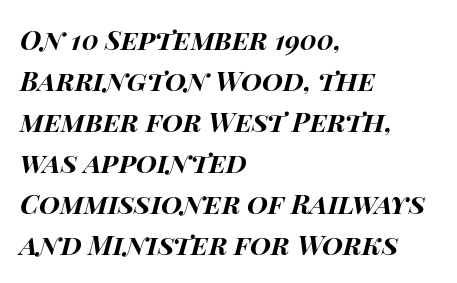
{"italic": "yes", "lean": "right", "slant_degrees": 15, "bold": "yes", "underline": "no", "align": "left", "line_spacing": "normal", "line_spacing_ratio": 1.52, "letter_spacing": "normal", "letter_spacing_em": 0.0, "glyph_px": 27}
